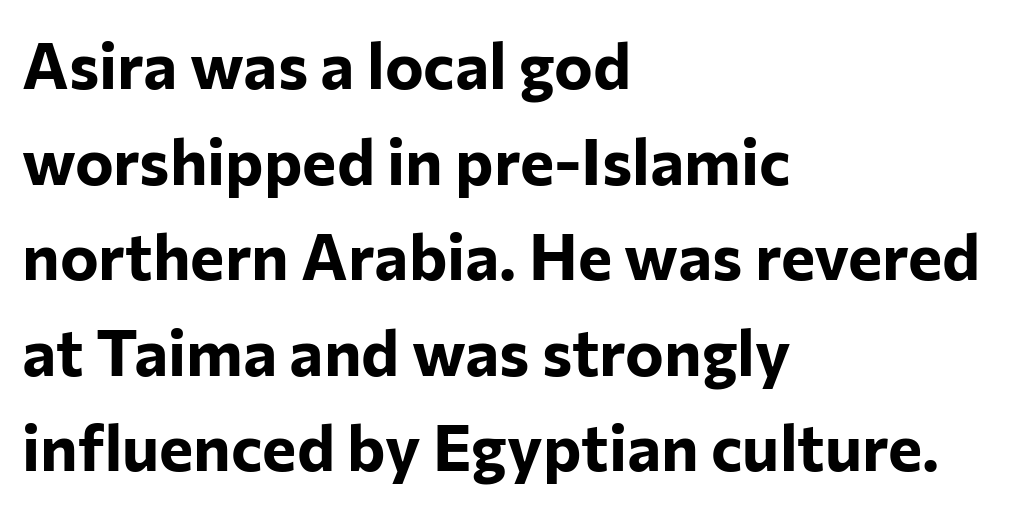
Q: Is the text bold? A: Yes.
Q: Is the text italic (slanted)? A: No, it is upright.
Q: Is the typeface a serif or a sans-serif typeface? A: Sans-serif.
Q: Is the text underlined? A: No.
Q: How is the paragraph aligned? A: Left-aligned.
Q: Is the spacing between letters normal or unusually wide? A: Normal.
Q: Is the spacing between lines tight, normal or loose? A: Normal.
Q: Width (condensed, normal, or wide)? A: Normal.
Q: Stroke contrast? A: Low.
Q: x-height? A: Medium.
Q: Monospaced? A: No.
